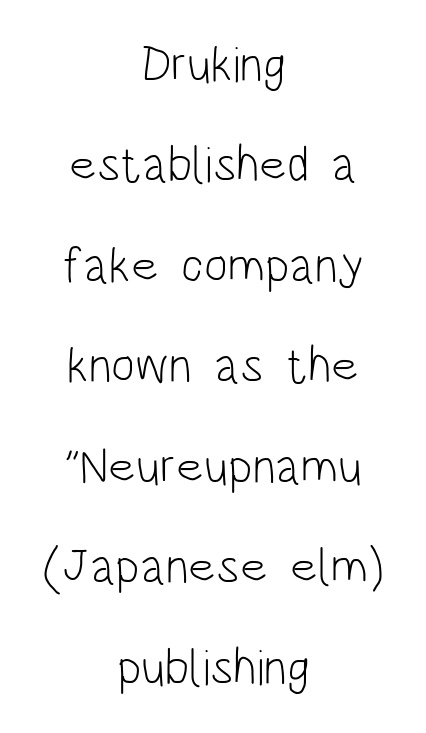
The image shows 50 px light, condensed sans-serif type, upright; set centered, loose line spacing (2.01x), normal letter spacing, not underlined; low stroke contrast and a large x-height.
